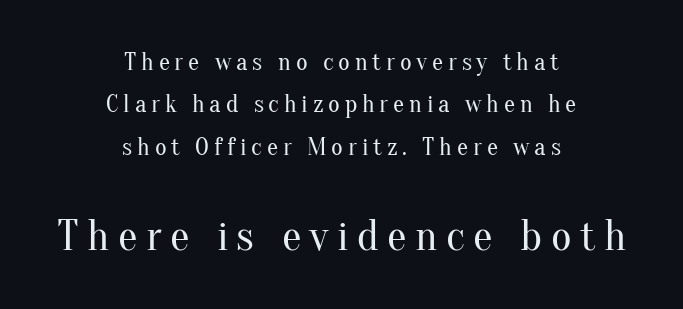
Q: Is the text bold? A: No.
Q: Is the text italic (slanted)? A: No, it is upright.
Q: Is the typeface a serif or a sans-serif typeface? A: Serif.
Q: Is the text underlined? A: No.
Q: How is the paragraph aligned? A: Centered.
Q: Is the spacing between lines tight, normal or loose? A: Normal.
Q: Which block of text is set in a larger size, the first (top) or the second (bottom)? A: The second (bottom) one.
Q: Width (condensed, normal, or wide)? A: Normal.
Q: Stroke contrast? A: Medium.
Q: x-height? A: Small.
Q: Monospaced? A: No.
